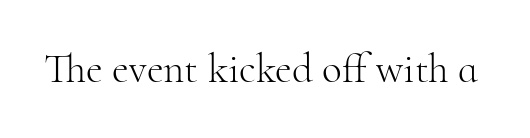
Q: Is the text bold? A: No.
Q: Is the text italic (slanted)? A: No, it is upright.
Q: Is the typeface a serif or a sans-serif typeface? A: Serif.
Q: Is the text underlined? A: No.
Q: Is the spacing between letters normal or unusually wide? A: Normal.
Q: Width (condensed, normal, or wide)? A: Normal.
Q: Stroke contrast? A: High.
Q: x-height? A: Small.
Q: Monospaced? A: No.
